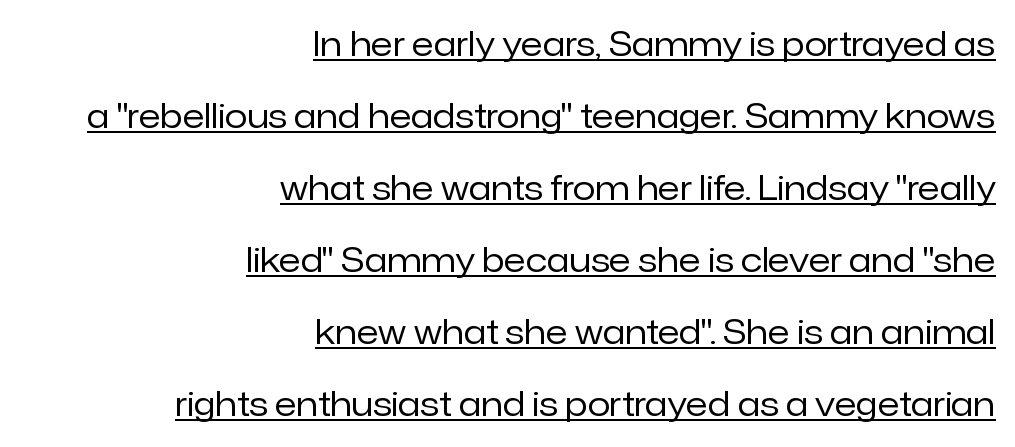
The image shows 33 px regular-weight sans-serif type, upright; set right-aligned, loose line spacing (2.18x), normal letter spacing, underlined; low stroke contrast and a medium x-height.
